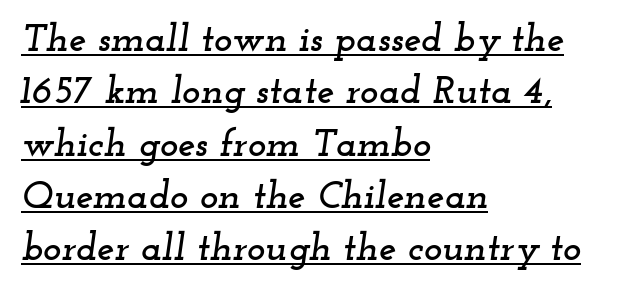
{"serif": "yes", "italic": "yes", "lean": "right", "slant_degrees": 12, "width": "wide", "stroke_contrast": "low", "x_height": "small", "monospaced": "no", "underline": "yes", "align": "left", "line_spacing": "normal", "line_spacing_ratio": 1.34, "letter_spacing": "normal", "letter_spacing_em": 0.0, "glyph_px": 39}
